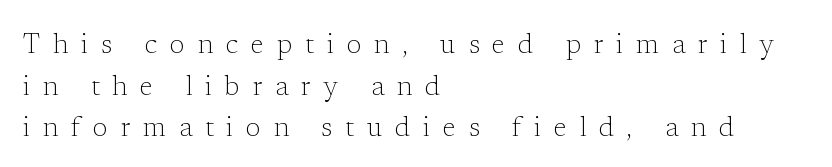
Nope, not italic — everything's standing straight. Underline: absent. Summary of vertical rhythm: regular, with standard interline spacing. Where is the straight margin? On the left. Observe the wide spacing: letters keep a clear distance from each other. The font is comparable to plain body text, perhaps lighter.
